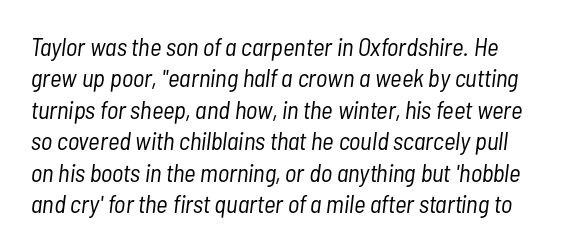
Glance below the letters and you will spot only blank space. Is there much room between lines? A standard amount, neither cramped nor airy. Emphasis-style slanted type is in use. Short note: letters normally spaced. The cut favours lightness, reaching ordinary text weight at its darkest.
